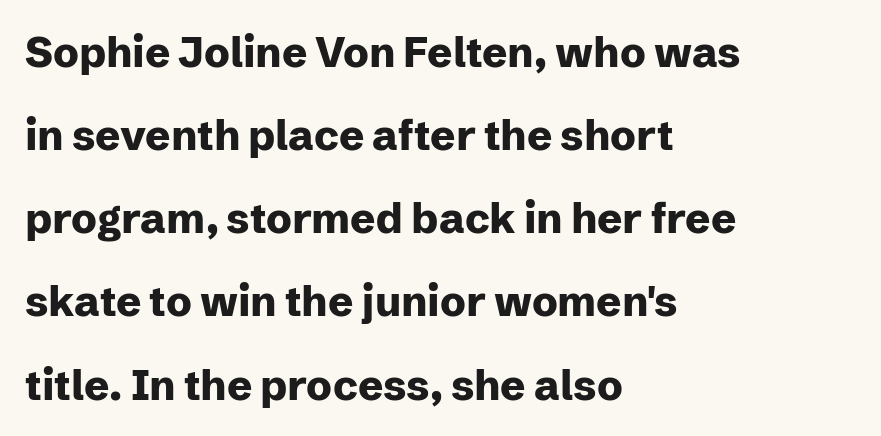
The image shows 42 px heavy sans-serif type, upright; set left-aligned, loose line spacing (1.98x), normal letter spacing, not underlined; low stroke contrast and a medium x-height.
